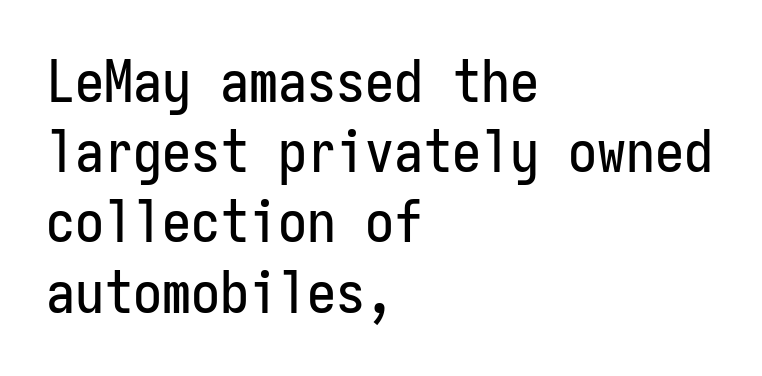
Each word holds together tightly as a unit, with standard inter-letter gaps. Every row of glyphs begins at an identical x-position on the left. Fixed-width glyphs throughout — classic coding-font behaviour. The foot of each line stays bare and open.
